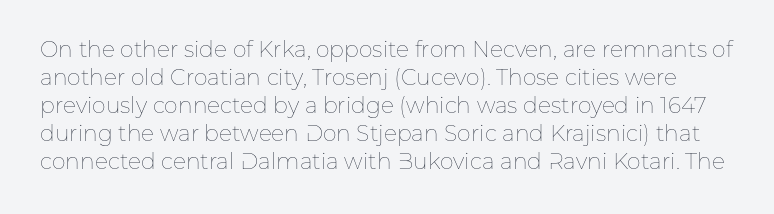
{"italic": "no", "bold": "no", "underline": "no", "line_spacing": "normal", "line_spacing_ratio": 1.27, "letter_spacing": "normal", "letter_spacing_em": 0.0, "glyph_px": 22}
